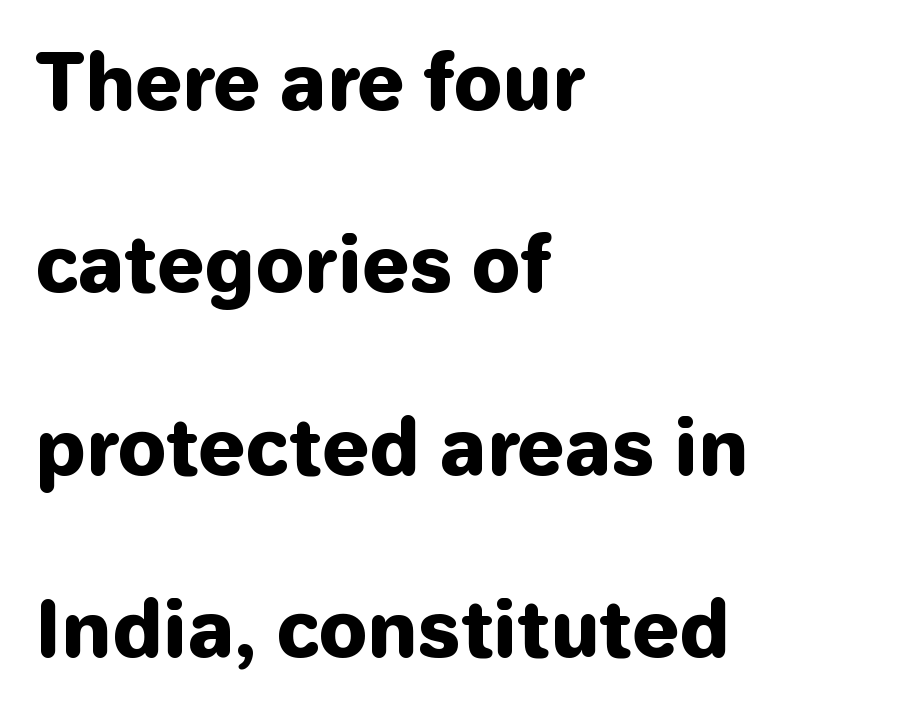
The image shows 76 px heavy sans-serif type, upright; set left-aligned, loose line spacing (2.4x), normal letter spacing, not underlined; low stroke contrast and a medium x-height.
